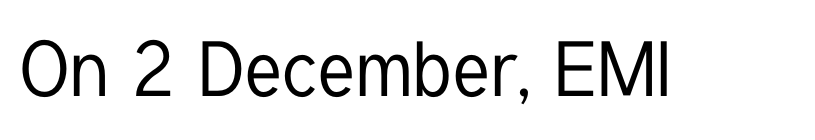
Q: Is the text italic (slanted)? A: No, it is upright.
Q: Is the typeface a serif or a sans-serif typeface? A: Sans-serif.
Q: Is the text underlined? A: No.
Q: Is the spacing between letters normal or unusually wide? A: Normal.
Q: Width (condensed, normal, or wide)? A: Condensed.
Q: Stroke contrast? A: Low.
Q: x-height? A: Medium.
Q: Monospaced? A: No.
